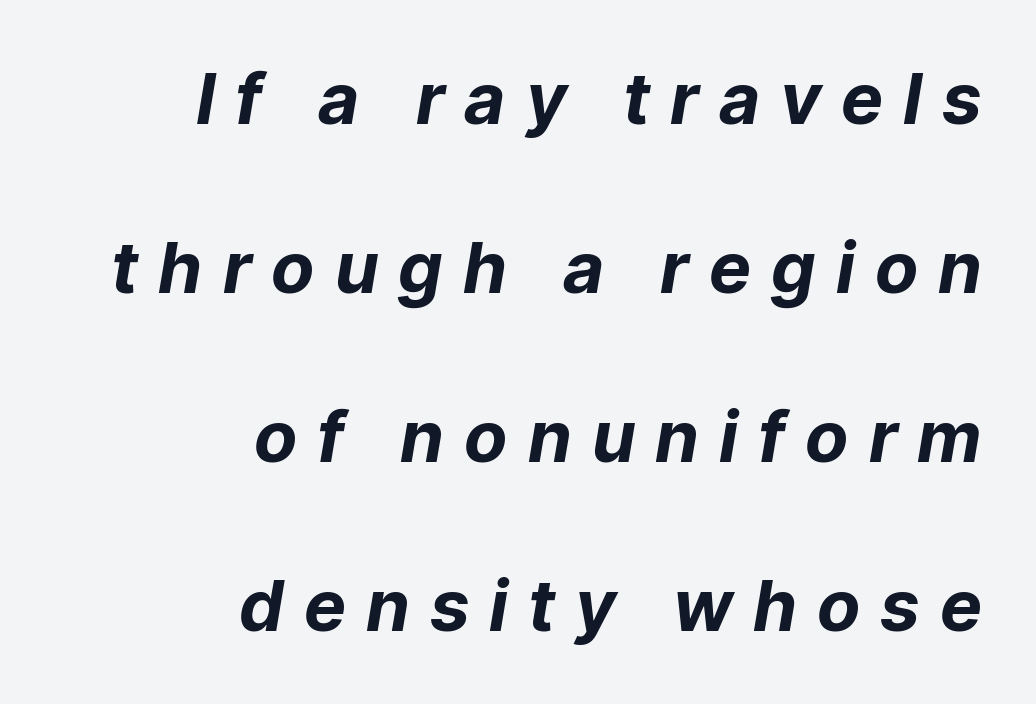
Q: Is the text bold? A: Yes.
Q: Is the text italic (slanted)? A: Yes, it leans right by about 9 degrees.
Q: Is the text underlined? A: No.
Q: How is the paragraph aligned? A: Right-aligned.
Q: Is the spacing between letters normal or unusually wide? A: Unusually wide.
Q: Is the spacing between lines tight, normal or loose? A: Loose.
Q: Width (condensed, normal, or wide)? A: Normal.
Q: Stroke contrast? A: Low.
Q: x-height? A: Medium.
Q: Monospaced? A: No.
